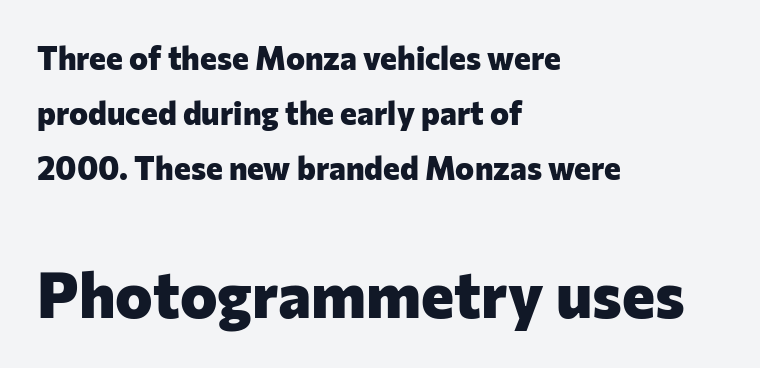
One-word summary of the alignment: left. Type size steps up from the first block to the second. These lines carry a lot of weight — the face is fully bold. Posture: vertical. Regarding serifs, this sample does without them. Underlining? Definitely not there.
